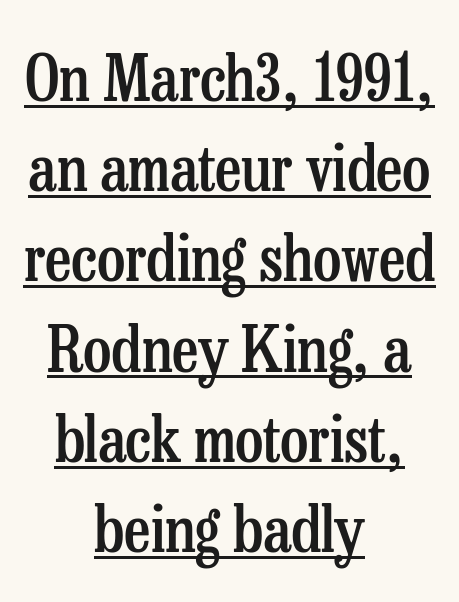
{"serif": "yes", "italic": "no", "bold": "semi", "weight": "semibold", "width": "condensed", "stroke_contrast": "low", "x_height": "medium", "monospaced": "no", "underline": "yes", "align": "center", "line_spacing": "normal", "line_spacing_ratio": 1.41, "letter_spacing": "normal", "letter_spacing_em": 0.0, "glyph_px": 64}
